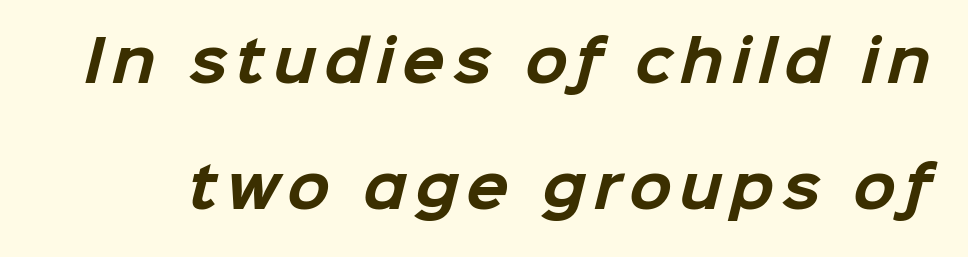
Q: Is the text bold? A: Yes.
Q: Is the typeface a serif or a sans-serif typeface? A: Sans-serif.
Q: Is the text underlined? A: No.
Q: Is the spacing between lines tight, normal or loose? A: Loose.
Q: Width (condensed, normal, or wide)? A: Normal.
Q: Stroke contrast? A: Low.
Q: x-height? A: Medium.
Q: Monospaced? A: No.
